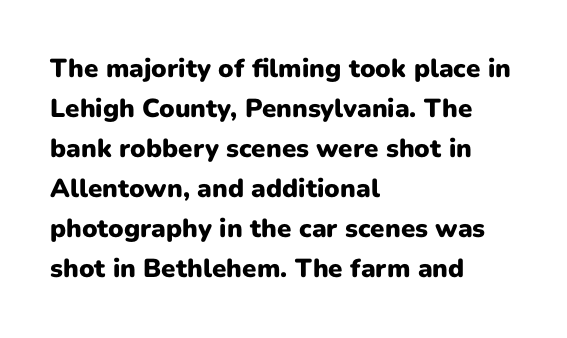
The letterforms sit shoulder to shoulder at normal distance. If you measured baseline to baseline, you'd find a middling distance. The specimen omits any rule beneath the text block's lines. These lines stack with their left ends in a neat column.
